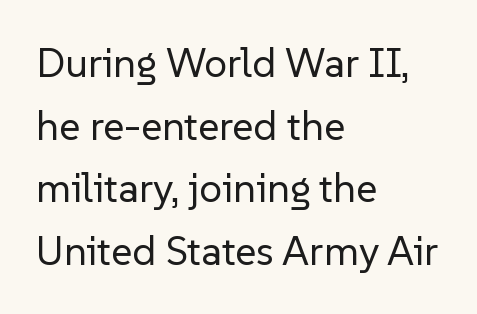
{"serif": "no", "italic": "no", "bold": "no", "weight": "regular", "width": "normal", "stroke_contrast": "low", "x_height": "medium", "monospaced": "no", "underline": "no", "align": "left", "line_spacing": "normal", "line_spacing_ratio": 1.53, "letter_spacing": "normal", "letter_spacing_em": 0.0, "glyph_px": 41}
